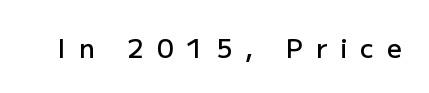
Spacing between characters has been opened up far beyond the box default. A roman cut, with each character standing at attention. Plain, unruled lines of type. Its strokes are somewhat broadened, the hallmark of semibold type.
